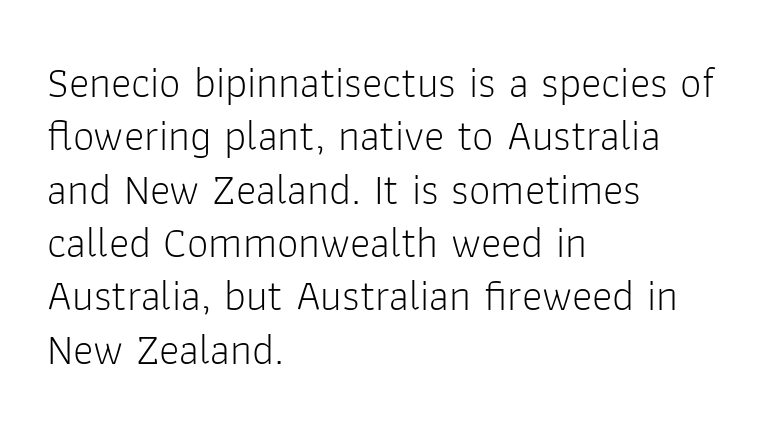
The image shows 43 px light sans-serif type, upright; set left-aligned, line spacing 1.24x, normal letter spacing, not underlined; low stroke contrast and a medium x-height.
